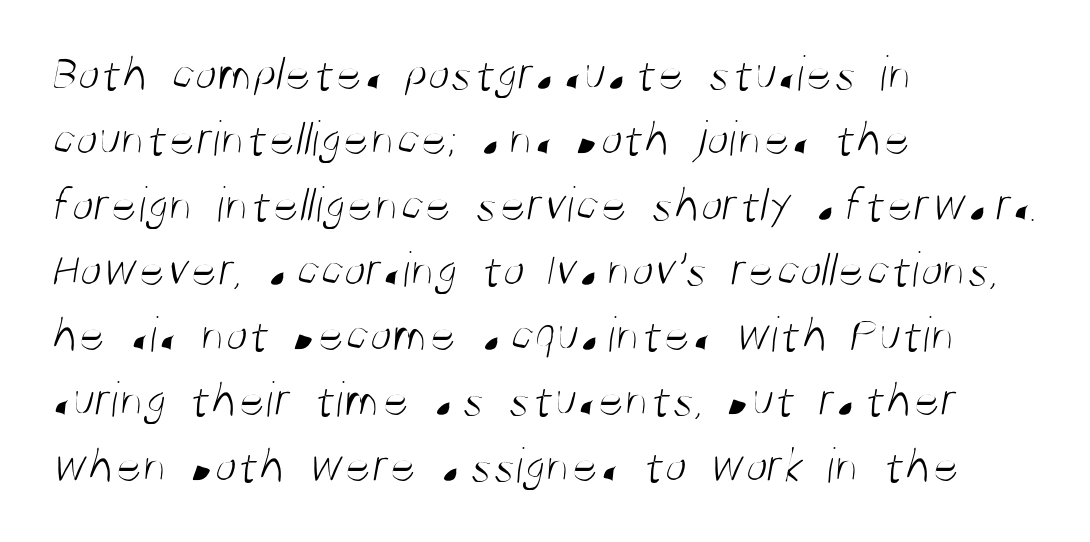
Q: Is the text bold? A: No.
Q: Is the typeface a serif or a sans-serif typeface? A: Sans-serif.
Q: Is the text underlined? A: No.
Q: How is the paragraph aligned? A: Left-aligned.
Q: Is the spacing between letters normal or unusually wide? A: Normal.
Q: Is the spacing between lines tight, normal or loose? A: Normal.
Q: Width (condensed, normal, or wide)? A: Condensed.
Q: Stroke contrast? A: Medium.
Q: x-height? A: Large.
Q: Monospaced? A: No.
